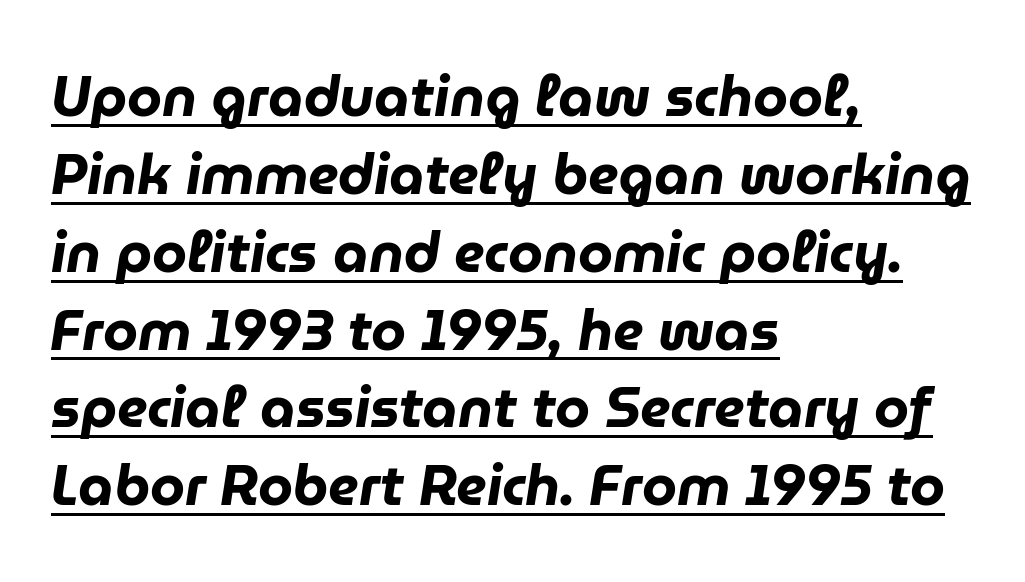
{"italic": "yes", "lean": "right", "slant_degrees": 9, "bold": "yes", "weight": "heavy", "width": "normal", "stroke_contrast": "low", "x_height": "medium", "monospaced": "no", "underline": "yes", "align": "left", "line_spacing": "normal", "line_spacing_ratio": 1.39, "letter_spacing": "normal", "letter_spacing_em": 0.0, "glyph_px": 56}
